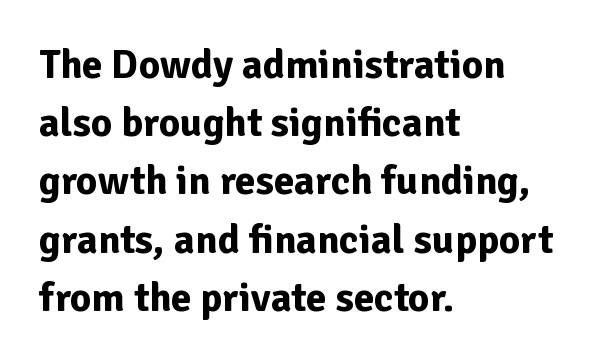
The image shows 41 px bold sans-serif type, upright; set left-aligned, normal line spacing (1.42x), normal letter spacing, not underlined; low stroke contrast and a medium x-height.
